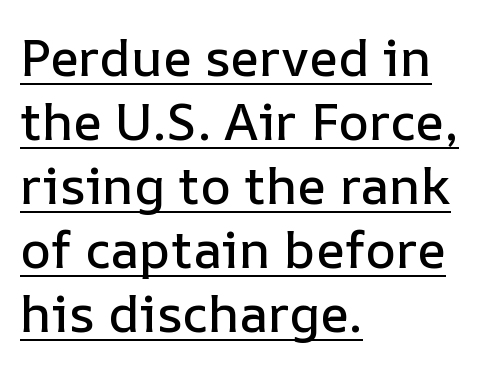
{"italic": "no", "width": "normal", "stroke_contrast": "low", "x_height": "medium", "monospaced": "no", "underline": "yes", "align": "left", "line_spacing_ratio": 1.23, "letter_spacing": "normal", "letter_spacing_em": 0.0, "glyph_px": 52}
